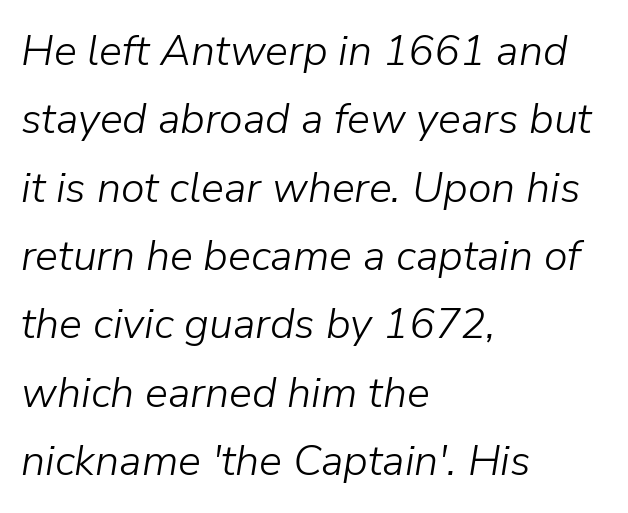
Decoration check: the copy has no underline. The lines are quadded left. The passage shown leans; its letterforms are oblique. The rendering uses natural spacing where letterforms have individual widths. Between one letter and the next there's only the usual sliver of space.
